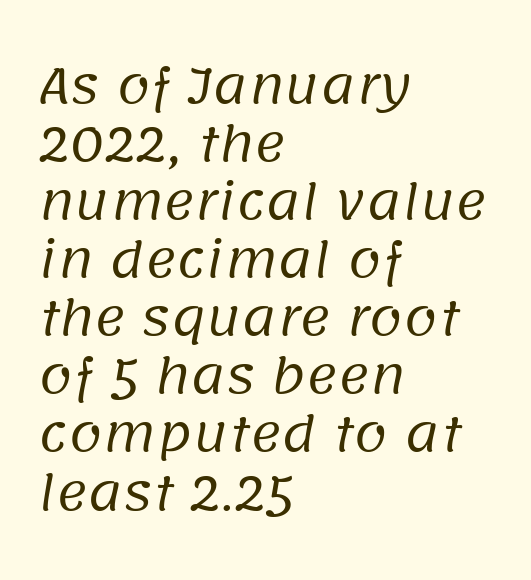
{"serif": "no", "bold": "no", "weight": "regular", "width": "normal", "stroke_contrast": "low", "x_height": "large", "monospaced": "no", "underline": "no", "align": "left", "line_spacing_ratio": 1.21, "letter_spacing": "normal", "letter_spacing_em": 0.0, "glyph_px": 48}
